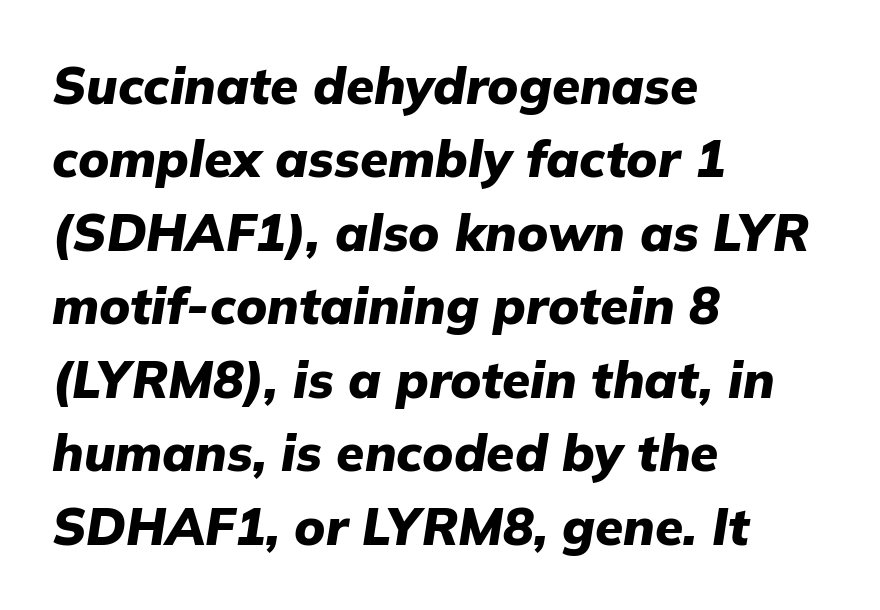
Q: Is the text bold? A: Yes.
Q: Is the text italic (slanted)? A: Yes, it leans right by about 9 degrees.
Q: Is the text underlined? A: No.
Q: How is the paragraph aligned? A: Left-aligned.
Q: Is the spacing between letters normal or unusually wide? A: Normal.
Q: Is the spacing between lines tight, normal or loose? A: Normal.
Q: Width (condensed, normal, or wide)? A: Normal.
Q: Stroke contrast? A: Low.
Q: x-height? A: Medium.
Q: Monospaced? A: No.
